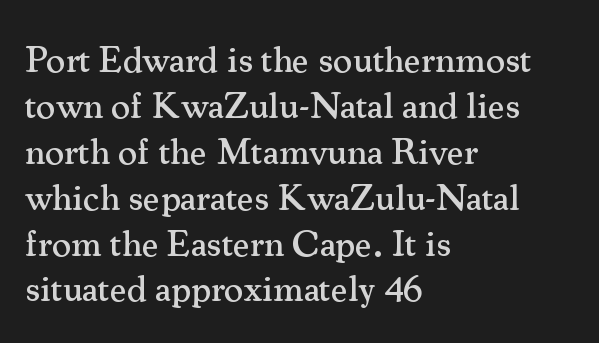
{"serif": "yes", "italic": "no", "width": "normal", "stroke_contrast": "medium", "x_height": "small", "monospaced": "no", "underline": "no", "align": "left", "line_spacing_ratio": 1.24, "letter_spacing": "normal", "letter_spacing_em": 0.0, "glyph_px": 37}
